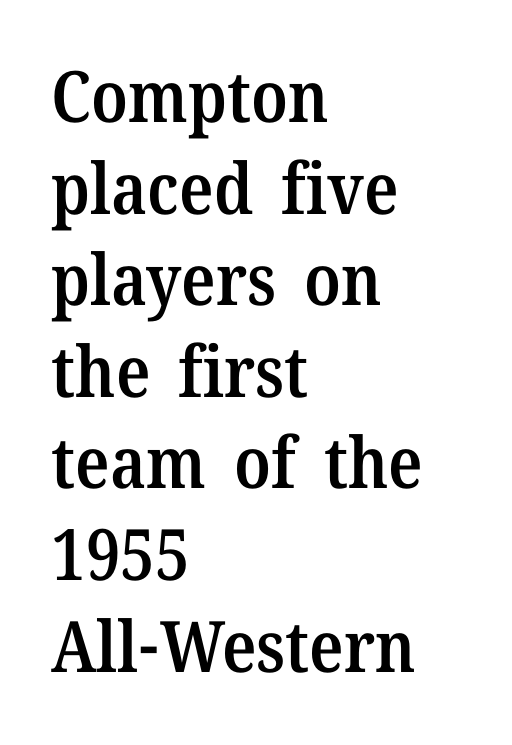
The image shows 71 px semibold serif type, upright; set left-aligned, normal line spacing (1.29x), normal letter spacing, not underlined; medium stroke contrast and a medium x-height.
